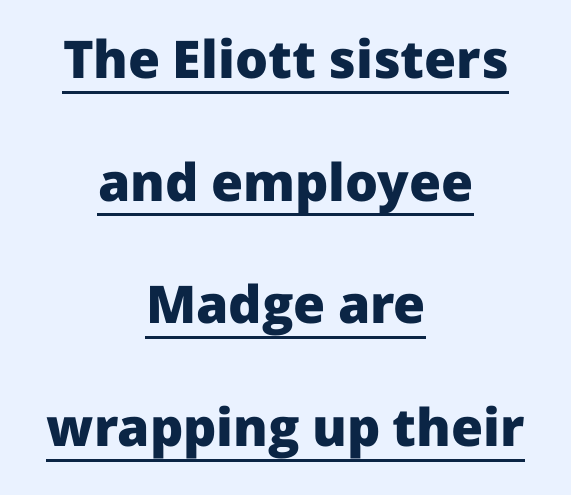
Q: Is the text bold? A: Yes.
Q: Is the text italic (slanted)? A: No, it is upright.
Q: Is the typeface a serif or a sans-serif typeface? A: Sans-serif.
Q: Is the text underlined? A: Yes.
Q: How is the paragraph aligned? A: Centered.
Q: Is the spacing between letters normal or unusually wide? A: Normal.
Q: Is the spacing between lines tight, normal or loose? A: Loose.
Q: Width (condensed, normal, or wide)? A: Normal.
Q: Stroke contrast? A: Low.
Q: x-height? A: Medium.
Q: Monospaced? A: No.
